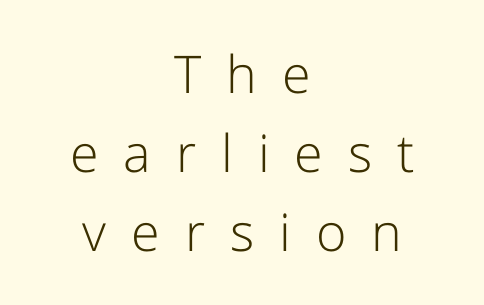
Glance below the letters and you will spot only blank space. Baseline-to-baseline distance is the conventional proportion of letter height. Which margin do the lines hug? Neither — every line sits in the middle. The tracking reads as deliberately expanded to a designer's eye. A quiet, ordinary-to-light weight characterises the typeface.
